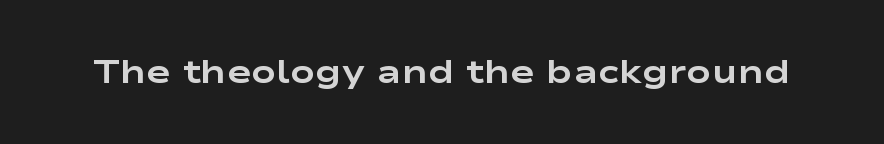
Q: Is the text bold? A: Yes.
Q: Is the text italic (slanted)? A: No, it is upright.
Q: Is the typeface a serif or a sans-serif typeface? A: Sans-serif.
Q: Is the text underlined? A: No.
Q: Is the spacing between letters normal or unusually wide? A: Normal.
Q: Width (condensed, normal, or wide)? A: Wide.
Q: Stroke contrast? A: Low.
Q: x-height? A: Medium.
Q: Monospaced? A: No.
